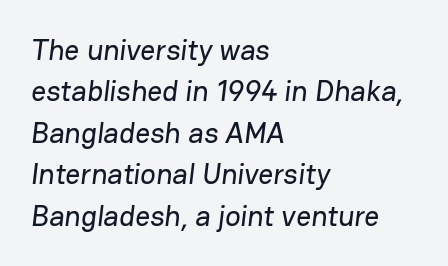
{"serif": "no", "width": "normal", "stroke_contrast": "low", "x_height": "medium", "monospaced": "no", "underline": "no", "align": "left", "line_spacing": "normal", "line_spacing_ratio": 1.43, "letter_spacing": "normal", "letter_spacing_em": 0.0, "glyph_px": 29}
